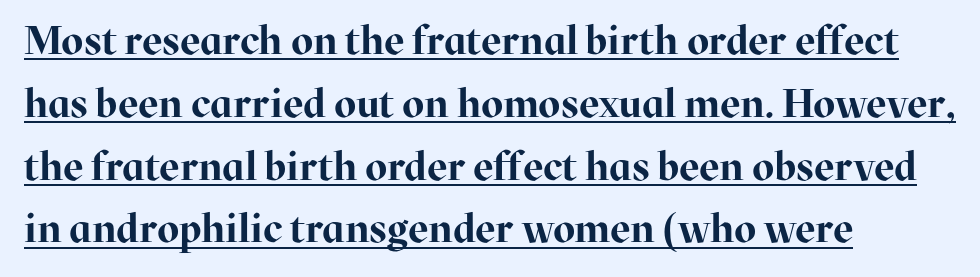
{"serif": "yes", "italic": "no", "bold": "yes", "weight": "bold", "width": "normal", "stroke_contrast": "high", "x_height": "medium", "monospaced": "no", "underline": "yes", "align": "left", "line_spacing": "normal", "line_spacing_ratio": 1.57, "letter_spacing": "normal", "letter_spacing_em": 0.0, "glyph_px": 40}
